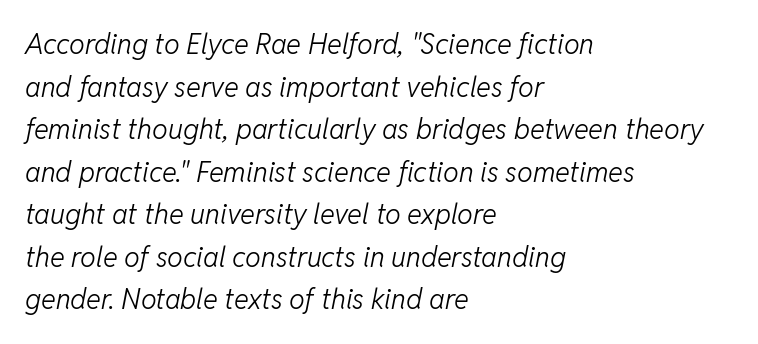
Q: Is the text bold? A: No.
Q: Is the text italic (slanted)? A: Yes, it leans right by about 11 degrees.
Q: Is the text underlined? A: No.
Q: How is the paragraph aligned? A: Left-aligned.
Q: Is the spacing between letters normal or unusually wide? A: Normal.
Q: Is the spacing between lines tight, normal or loose? A: Normal.
Q: Width (condensed, normal, or wide)? A: Normal.
Q: Stroke contrast? A: Low.
Q: x-height? A: Medium.
Q: Monospaced? A: No.
